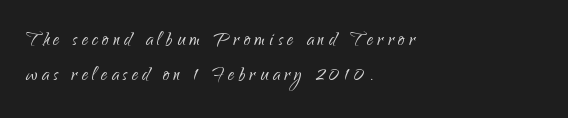
Q: Is the text bold? A: No.
Q: Is the text italic (slanted)? A: Yes.
Q: Is the text underlined? A: No.
Q: How is the paragraph aligned? A: Left-aligned.
Q: Is the spacing between lines tight, normal or loose? A: Normal.
